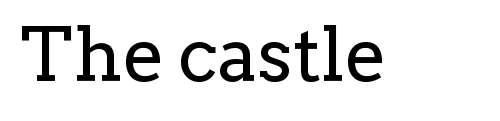
Q: Is the text bold? A: No.
Q: Is the text italic (slanted)? A: No, it is upright.
Q: Is the typeface a serif or a sans-serif typeface? A: Serif.
Q: Is the text underlined? A: No.
Q: Is the spacing between letters normal or unusually wide? A: Normal.
Q: Width (condensed, normal, or wide)? A: Normal.
Q: Stroke contrast? A: Low.
Q: x-height? A: Medium.
Q: Monospaced? A: No.
